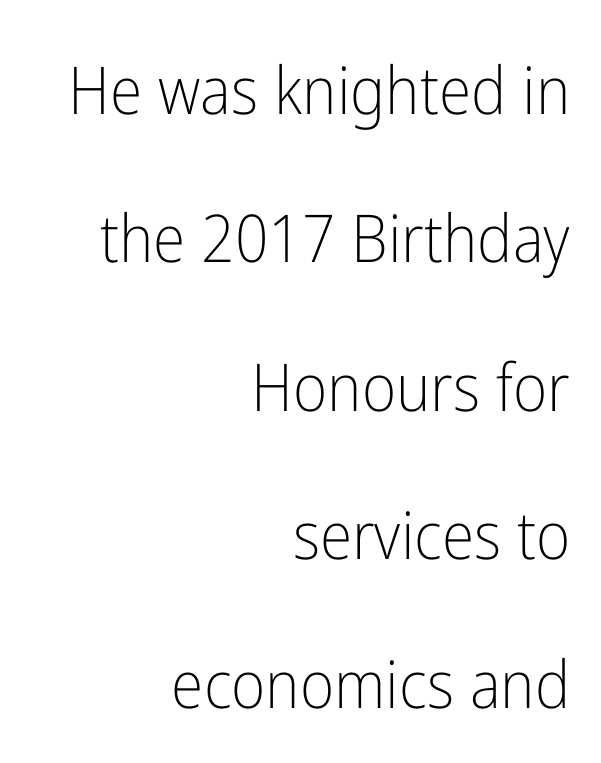
Q: Is the text bold? A: No.
Q: Is the text italic (slanted)? A: No, it is upright.
Q: Is the typeface a serif or a sans-serif typeface? A: Sans-serif.
Q: Is the text underlined? A: No.
Q: How is the paragraph aligned? A: Right-aligned.
Q: Is the spacing between letters normal or unusually wide? A: Normal.
Q: Is the spacing between lines tight, normal or loose? A: Loose.
Q: Width (condensed, normal, or wide)? A: Condensed.
Q: Stroke contrast? A: Low.
Q: x-height? A: Medium.
Q: Monospaced? A: No.
